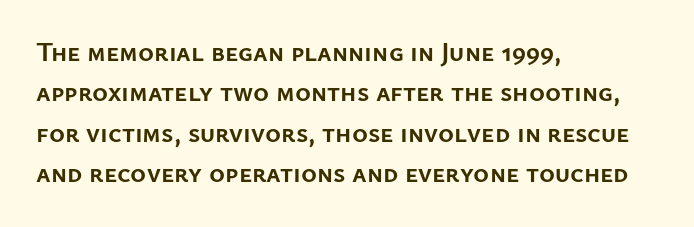
Look at the tracking — it's just the regular setting, nothing added. A classic flush-left, rag-right setting is used for this passage. Lines of text with bare space underneath. The font's upright variant was chosen for this text.
